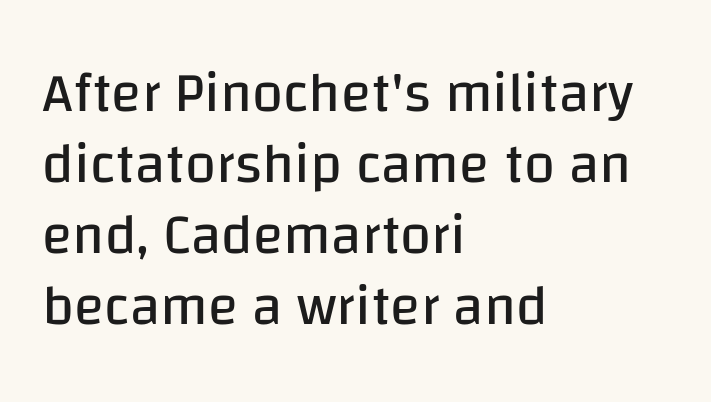
{"serif": "no", "italic": "no", "bold": "no", "weight": "regular", "width": "normal", "stroke_contrast": "low", "x_height": "large", "monospaced": "no", "underline": "no", "align": "left", "line_spacing": "normal", "line_spacing_ratio": 1.27, "letter_spacing": "normal", "letter_spacing_em": 0.0, "glyph_px": 56}
